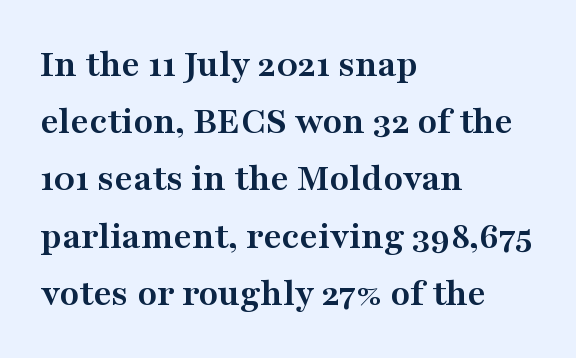
Caption: multi-line text, flush left, ragged right. The face used here is proportionally spaced, like ordinary book or web type. Classification — serif. When letters stand straight like this, we call the style roman or upright. Notice how descenders clear the ascenders below comfortably — that's standard leading. Tracking here is standard; glyphs follow each other at the usual distance.
